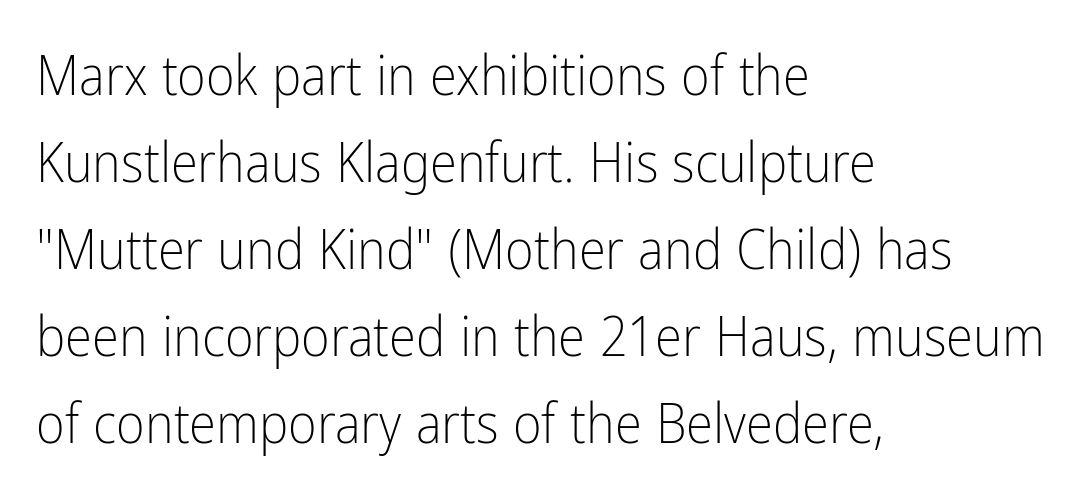
{"serif": "no", "italic": "no", "bold": "no", "weight": "light", "width": "condensed", "stroke_contrast": "low", "x_height": "medium", "monospaced": "no", "underline": "no", "align": "left", "line_spacing": "normal", "line_spacing_ratio": 1.58, "letter_spacing": "normal", "letter_spacing_em": 0.0, "glyph_px": 55}
